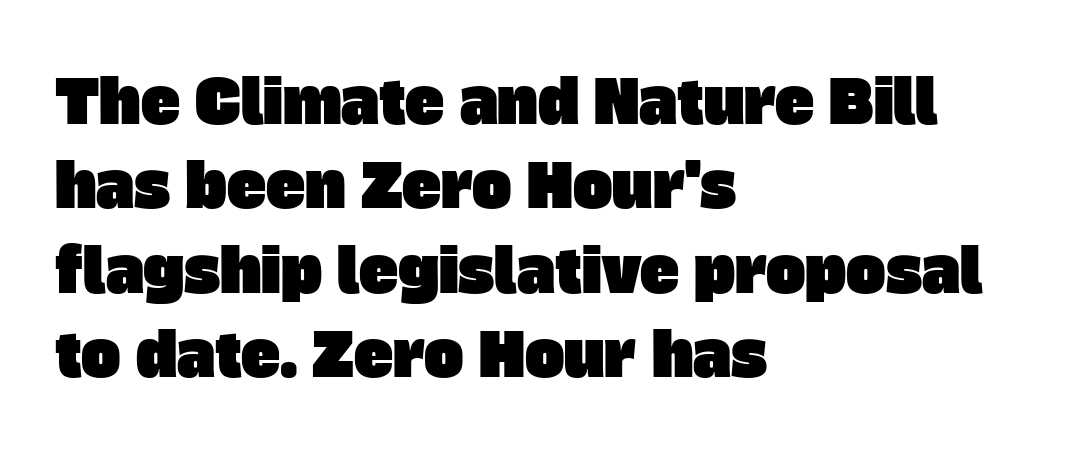
Q: Is the typeface a serif or a sans-serif typeface? A: Sans-serif.
Q: Is the text underlined? A: No.
Q: How is the paragraph aligned? A: Left-aligned.
Q: Is the spacing between letters normal or unusually wide? A: Normal.
Q: Is the spacing between lines tight, normal or loose? A: Normal.
Q: Width (condensed, normal, or wide)? A: Normal.
Q: Stroke contrast? A: Low.
Q: x-height? A: Large.
Q: Monospaced? A: No.
